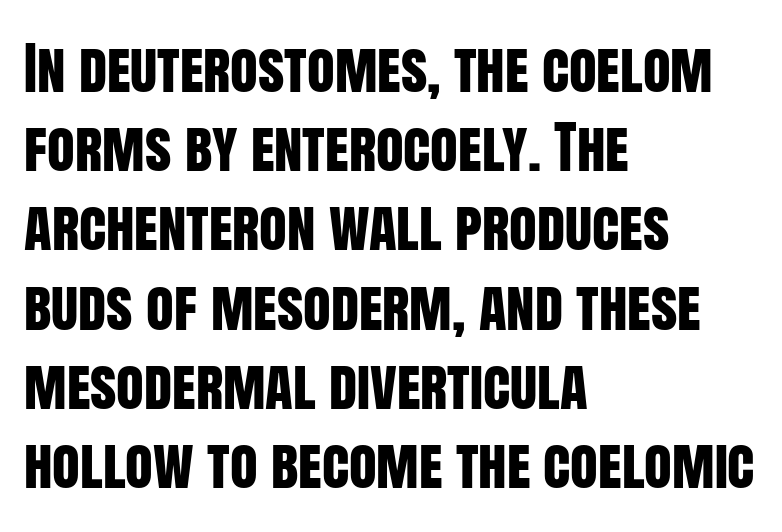
{"serif": "no", "italic": "no", "width": "condensed", "stroke_contrast": "low", "x_height": "large", "monospaced": "no", "underline": "no", "align": "left", "line_spacing": "normal", "line_spacing_ratio": 1.39, "letter_spacing": "normal", "letter_spacing_em": 0.0, "glyph_px": 57}
